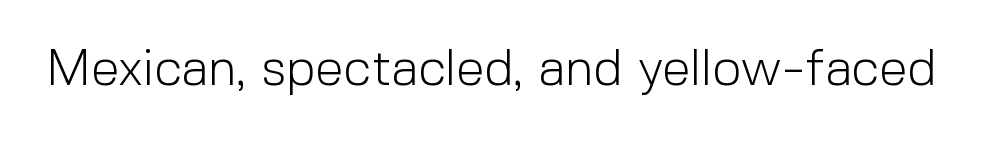
The font family rendered here belongs to the sans-serif group. Each letter keeps its own natural width here, so spacing adapts to shape. This is the regular roman posture of the typeface. This sample uses plain, unmodified letter spacing. Each stroke keeps to a modest, everyday thickness or less.
